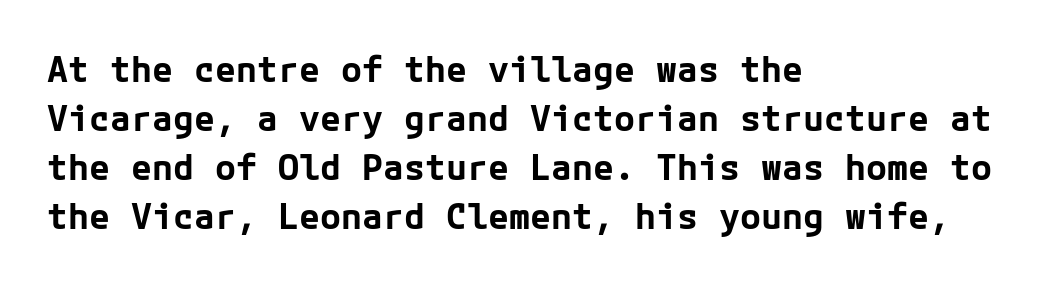
{"serif": "no", "italic": "no", "bold": "yes", "weight": "bold", "width": "normal", "stroke_contrast": "low", "x_height": "medium", "underline": "no", "align": "left", "line_spacing": "normal", "line_spacing_ratio": 1.4, "letter_spacing": "normal", "letter_spacing_em": 0.0, "glyph_px": 35}
